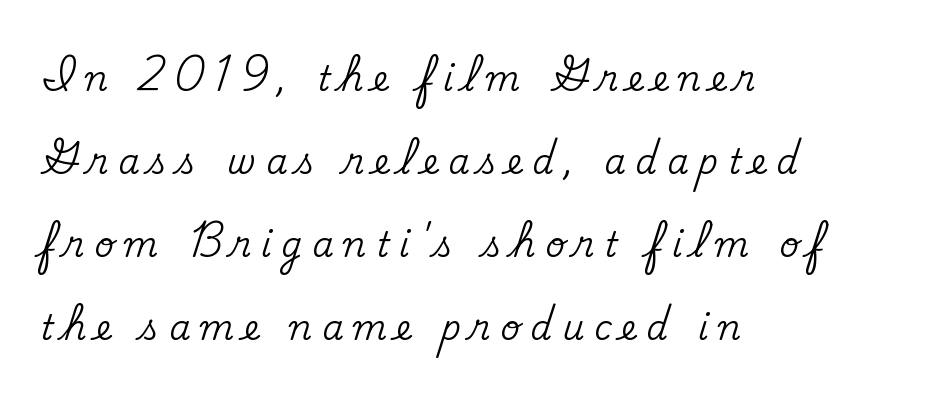
Q: Is the text italic (slanted)? A: Yes.
Q: Is the text underlined? A: No.
Q: How is the paragraph aligned? A: Left-aligned.
Q: Is the spacing between letters normal or unusually wide? A: Unusually wide.
Q: Is the spacing between lines tight, normal or loose? A: Loose.
Q: Width (condensed, normal, or wide)? A: Normal.
Q: Stroke contrast? A: Medium.
Q: x-height? A: Small.
Q: Monospaced? A: No.
